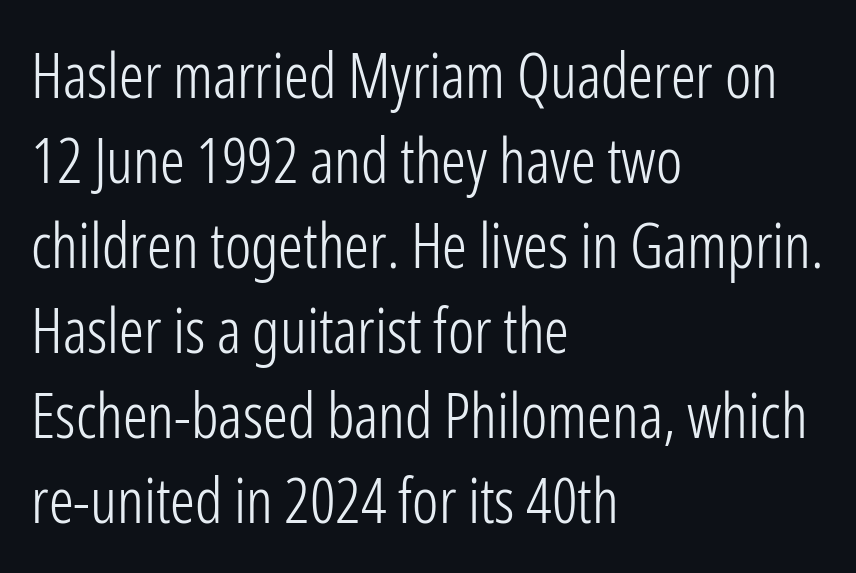
The image shows 62 px light, condensed sans-serif type, upright; set left-aligned, normal line spacing (1.37x), normal letter spacing, not underlined; low stroke contrast and a medium x-height.
